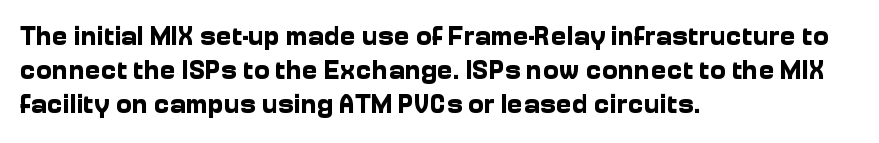
{"italic": "no", "bold": "yes", "underline": "no", "align": "left", "line_spacing": "normal", "line_spacing_ratio": 1.26, "letter_spacing": "normal", "letter_spacing_em": 0.0, "glyph_px": 27}
